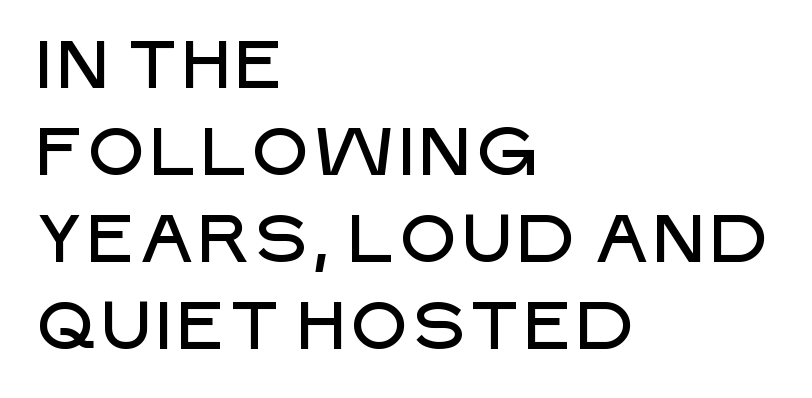
{"serif": "no", "italic": "no", "width": "normal", "stroke_contrast": "low", "x_height": "large", "monospaced": "no", "underline": "no", "align": "left", "line_spacing": "normal", "line_spacing_ratio": 1.3, "letter_spacing": "normal", "letter_spacing_em": 0.0, "glyph_px": 67}
